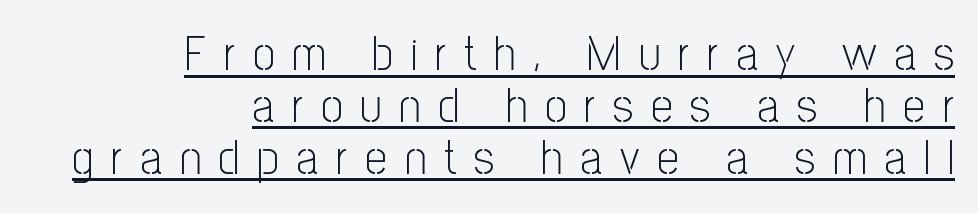
{"serif": "no", "italic": "no", "bold": "no", "weight": "light", "width": "condensed", "stroke_contrast": "low", "x_height": "medium", "monospaced": "no", "underline": "yes", "align": "right", "line_spacing": "tight", "line_spacing_ratio": 1.08, "letter_spacing": "wide", "letter_spacing_em": 0.37, "glyph_px": 48}
